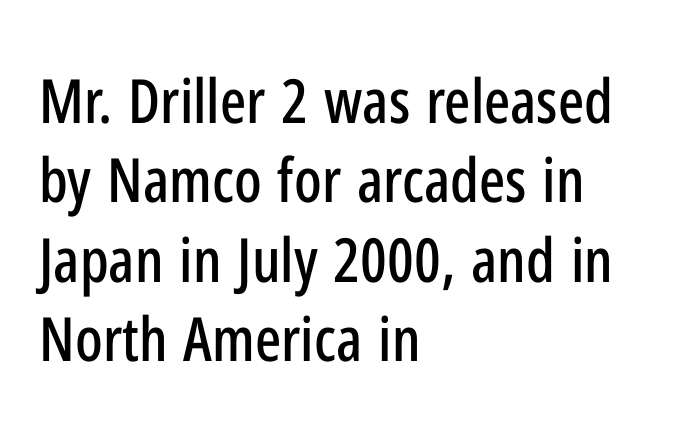
The image shows 61 px condensed sans-serif type, upright; set left-aligned, normal line spacing (1.3x), normal letter spacing, not underlined; low stroke contrast and a medium x-height.
